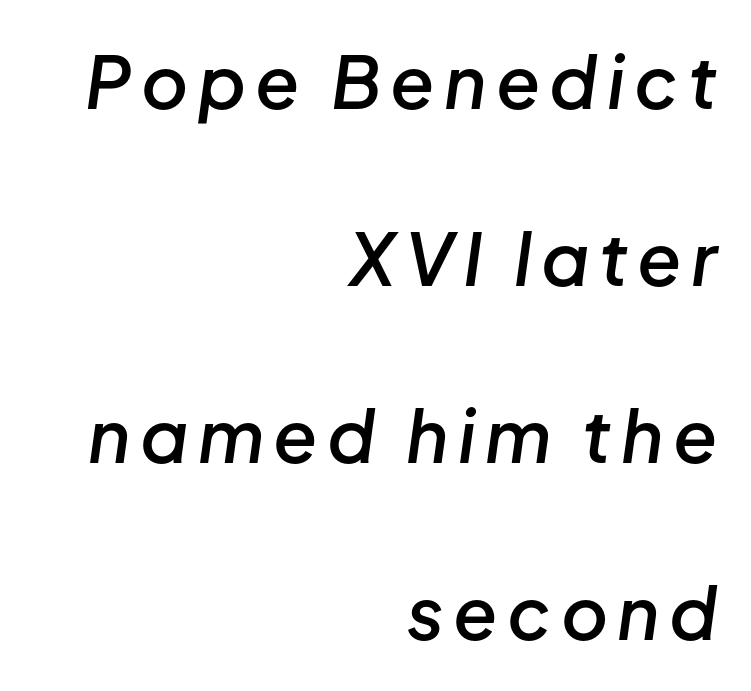
{"italic": "yes", "lean": "right", "slant_degrees": 8, "bold": "semi", "weight": "semibold", "width": "normal", "stroke_contrast": "low", "x_height": "medium", "monospaced": "no", "underline": "no", "align": "right", "line_spacing": "loose", "line_spacing_ratio": 2.46, "glyph_px": 72}
